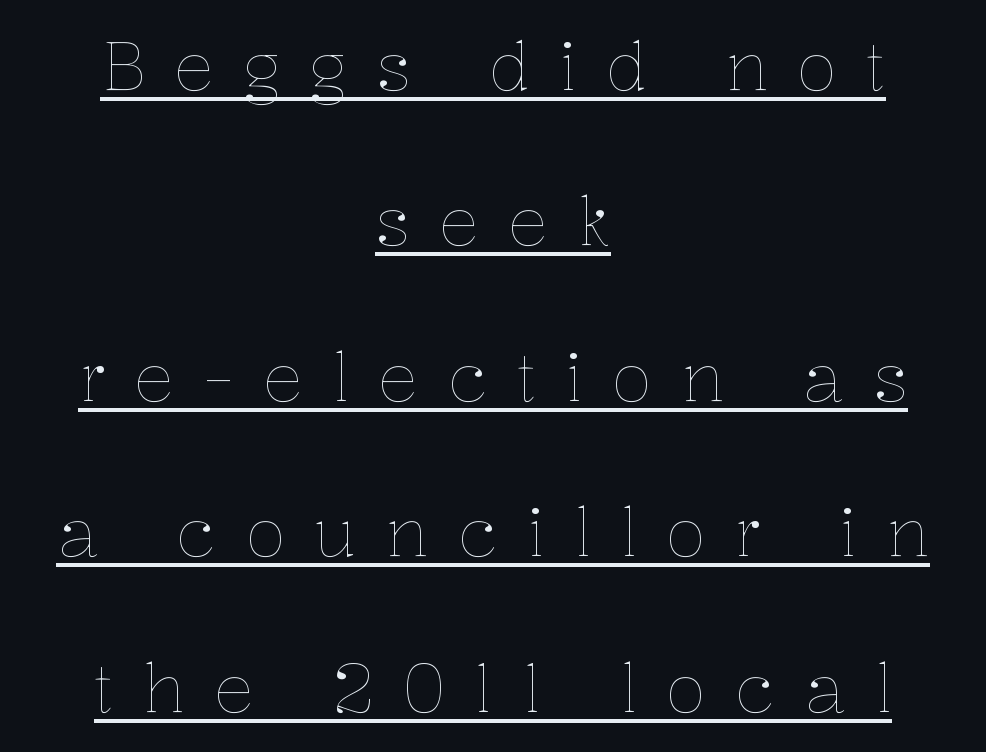
Q: Is the text bold? A: No.
Q: Is the text italic (slanted)? A: No, it is upright.
Q: Is the text underlined? A: Yes.
Q: How is the paragraph aligned? A: Centered.
Q: Is the spacing between letters normal or unusually wide? A: Unusually wide.
Q: Is the spacing between lines tight, normal or loose? A: Loose.
Q: Width (condensed, normal, or wide)? A: Normal.
Q: Stroke contrast? A: Low.
Q: x-height? A: Medium.
Q: Monospaced? A: No.
